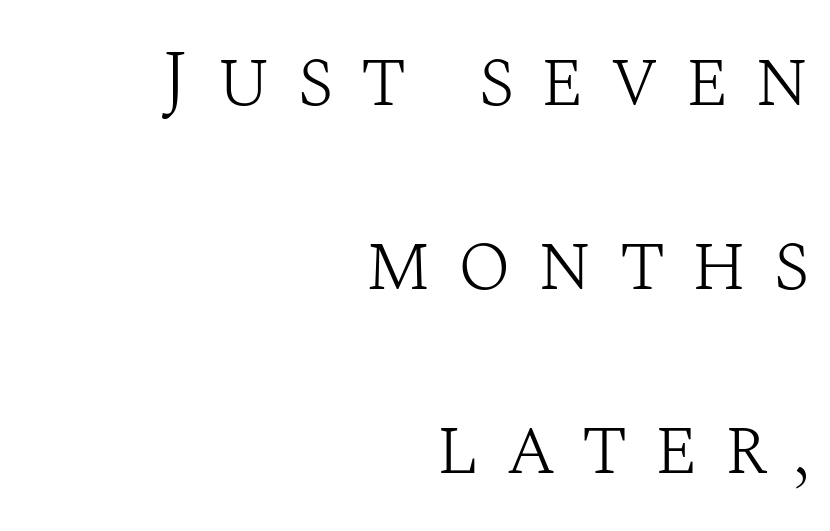
{"serif": "yes", "italic": "no", "bold": "no", "weight": "light", "width": "normal", "stroke_contrast": "medium", "x_height": "large", "monospaced": "no", "underline": "no", "align": "right", "line_spacing": "loose", "line_spacing_ratio": 2.3, "letter_spacing": "wide", "letter_spacing_em": 0.32, "glyph_px": 80}
